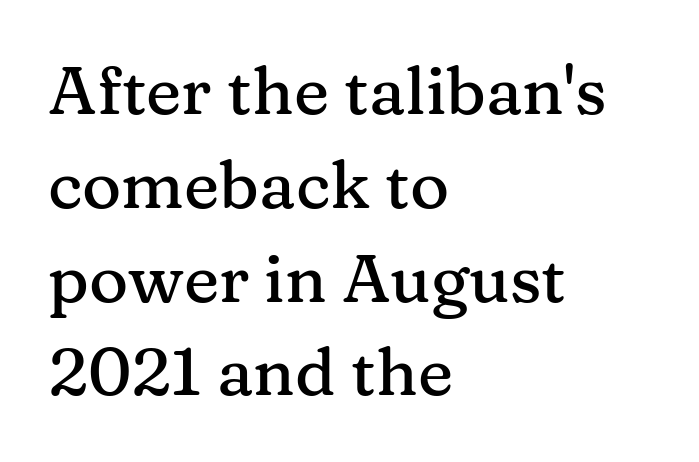
{"serif": "yes", "italic": "no", "width": "normal", "stroke_contrast": "medium", "x_height": "medium", "monospaced": "no", "underline": "no", "align": "left", "line_spacing": "normal", "line_spacing_ratio": 1.4, "letter_spacing": "normal", "letter_spacing_em": 0.0, "glyph_px": 67}
